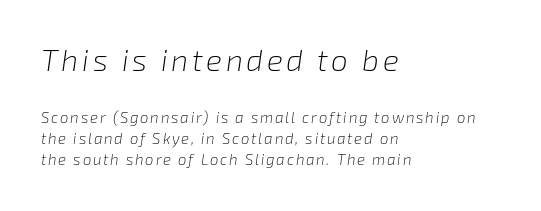
The image shows 30 px light type, italic (leaning right); set left-aligned, normal line spacing (1.42x), not underlined; the first (top) block is 2.0x larger; low stroke contrast and a medium x-height.
